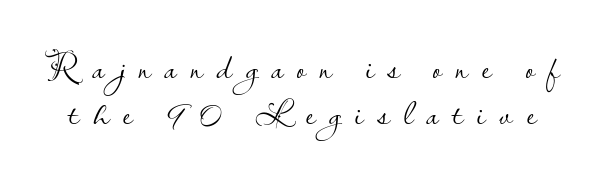
{"serif": "no", "bold": "no", "weight": "light", "width": "normal", "stroke_contrast": "low", "x_height": "small", "monospaced": "no", "underline": "no", "line_spacing_ratio": 1.2, "letter_spacing": "wide", "letter_spacing_em": 0.36, "glyph_px": 38}
